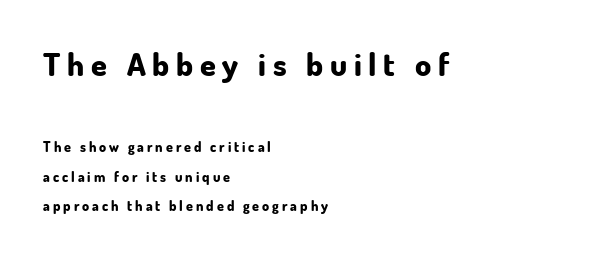
Q: Is the text bold? A: Yes.
Q: Is the text italic (slanted)? A: No, it is upright.
Q: Is the typeface a serif or a sans-serif typeface? A: Sans-serif.
Q: Is the text underlined? A: No.
Q: How is the paragraph aligned? A: Left-aligned.
Q: Is the spacing between letters normal or unusually wide? A: Unusually wide.
Q: Is the spacing between lines tight, normal or loose? A: Loose.
Q: Which block of text is set in a larger size, the first (top) or the second (bottom)? A: The first (top) one.
Q: Width (condensed, normal, or wide)? A: Normal.
Q: Stroke contrast? A: Low.
Q: x-height? A: Small.
Q: Monospaced? A: No.
